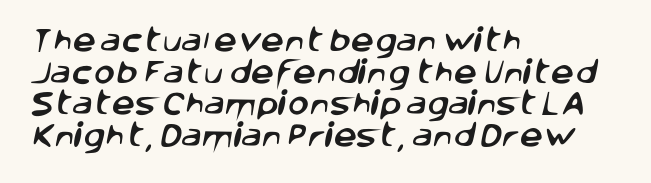
Q: Is the text underlined? A: No.
Q: How is the paragraph aligned? A: Left-aligned.
Q: Is the spacing between letters normal or unusually wide? A: Normal.
